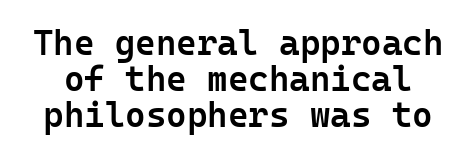
{"serif": "no", "italic": "no", "bold": "semi", "weight": "semibold", "width": "normal", "stroke_contrast": "low", "x_height": "medium", "monospaced": "yes", "underline": "no", "line_spacing": "tight", "line_spacing_ratio": 1.03, "letter_spacing": "normal", "letter_spacing_em": 0.0, "glyph_px": 35}
